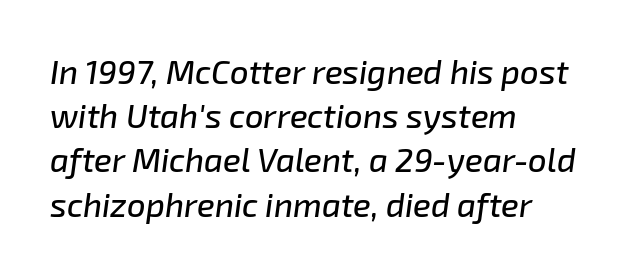
You can tell it's italic because the verticals aren't actually vertical. The letters sit at their default tracking, neither squeezed nor spread. One-word summary of the alignment: left. A clean baseline with only descenders dipping below it.
